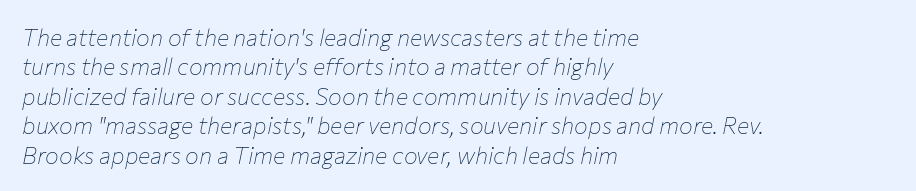
{"italic": "yes", "lean": "right", "slant_degrees": 12, "bold": "no", "underline": "no", "align": "left", "line_spacing": "normal", "line_spacing_ratio": 1.28, "letter_spacing": "normal", "letter_spacing_em": 0.0, "glyph_px": 23}
